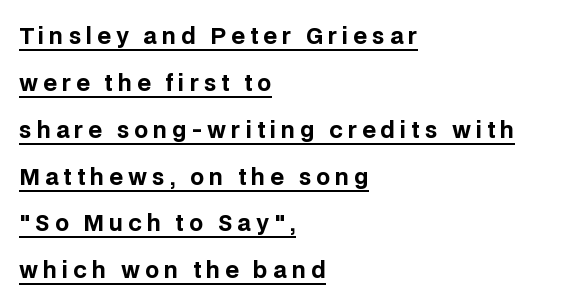
{"italic": "no", "bold": "yes", "underline": "yes", "align": "left", "line_spacing": "loose", "line_spacing_ratio": 2.13, "letter_spacing": "wide", "letter_spacing_em": 0.23, "glyph_px": 22}
